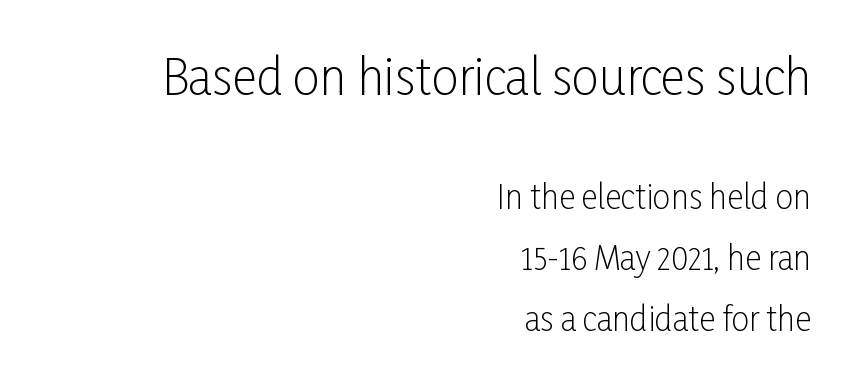
{"serif": "no", "italic": "no", "bold": "no", "weight": "light", "width": "condensed", "stroke_contrast": "low", "x_height": "medium", "monospaced": "no", "underline": "no", "align": "right", "line_spacing": "loose", "line_spacing_ratio": 1.92, "letter_spacing": "normal", "letter_spacing_em": 0.0, "larger_block": "first", "size_ratio": 1.5, "glyph_px": 48}
